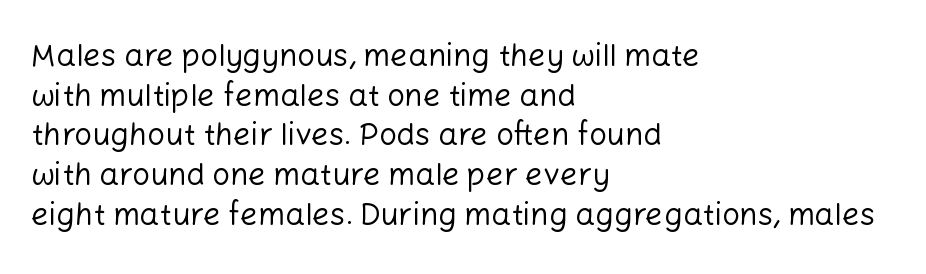
{"serif": "no", "italic": "no", "bold": "no", "weight": "regular", "width": "normal", "stroke_contrast": "low", "x_height": "medium", "monospaced": "no", "underline": "no", "align": "left", "line_spacing": "normal", "line_spacing_ratio": 1.28, "letter_spacing": "normal", "letter_spacing_em": 0.0, "glyph_px": 31}
